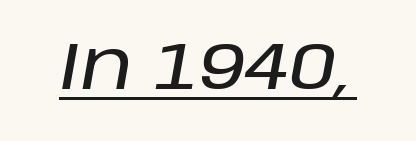
The image shows 67 px text type, italic (leaning right); set normal letter spacing, underlined; low stroke contrast and a large x-height.
